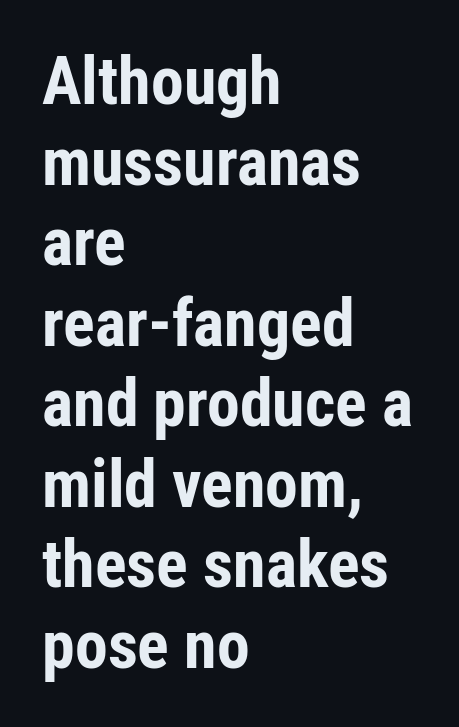
{"serif": "no", "italic": "no", "bold": "yes", "weight": "bold", "width": "condensed", "stroke_contrast": "low", "x_height": "medium", "monospaced": "no", "underline": "no", "align": "left", "line_spacing_ratio": 1.22, "letter_spacing": "normal", "letter_spacing_em": 0.0, "glyph_px": 66}
